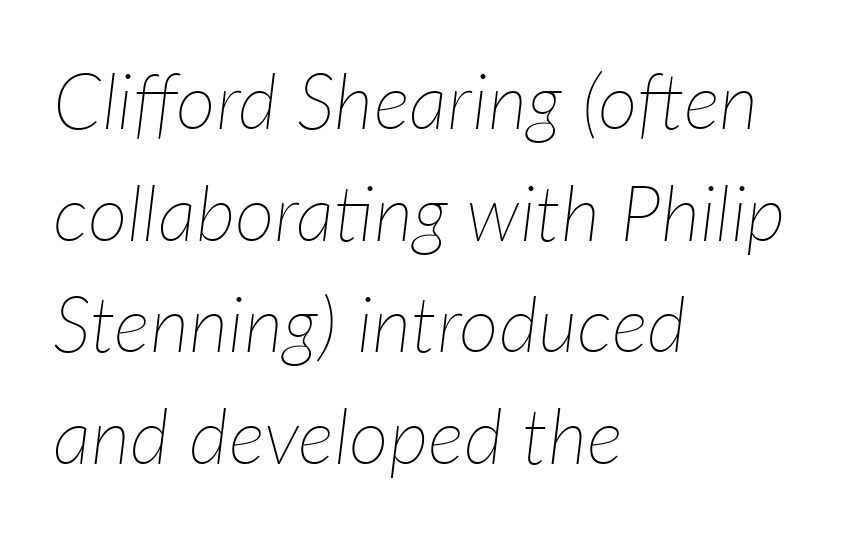
Think of a printed novel: that variable character pitch is what you see here. Underline: absent. The ragged edge is on the right, which tells us the setting is flush left. How are the letters spaced? Ordinarily, with no added tracking.
